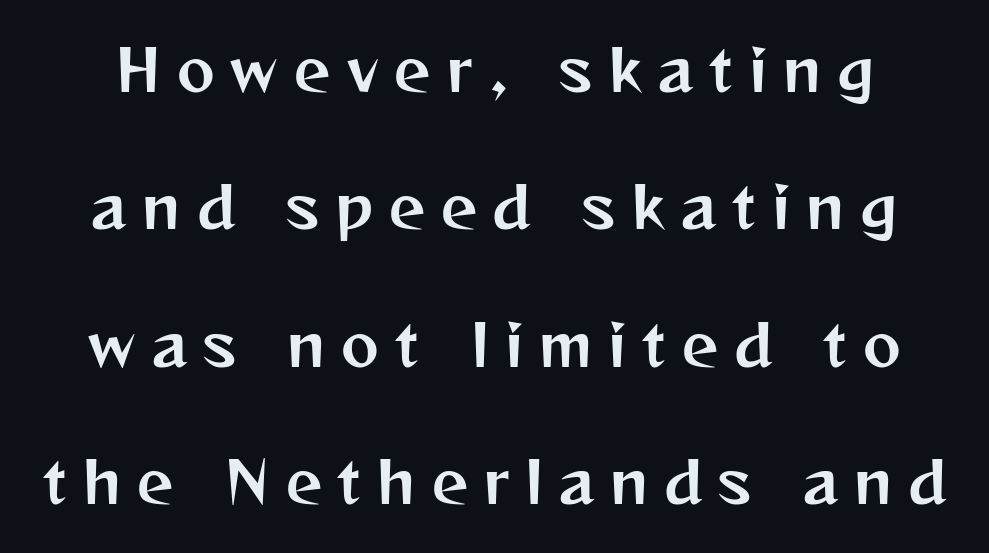
The letterforms stand isolated, each surrounded by extra space. Does the leading feel generous? Absolutely, it's lavish. The rendering uses natural spacing where letterforms have individual widths. Serifs: no, the terminals of the letterforms are clean. The area under the type is left untouched. Rendered with straight, roman letterforms.
